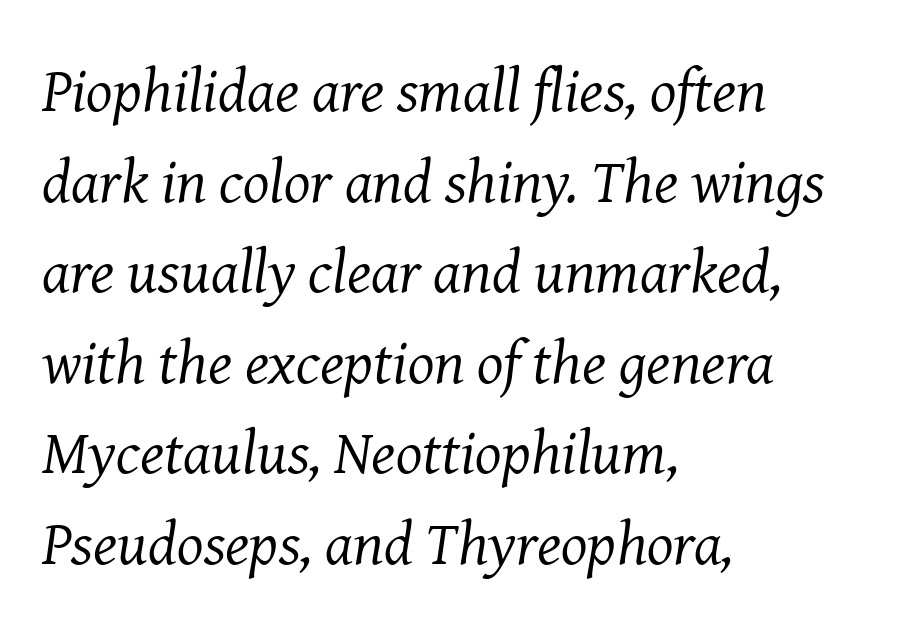
The image shows 62 px regular-weight serif type, italic (leaning right); set left-aligned, normal line spacing (1.46x), normal letter spacing, not underlined; medium stroke contrast and a medium x-height.
